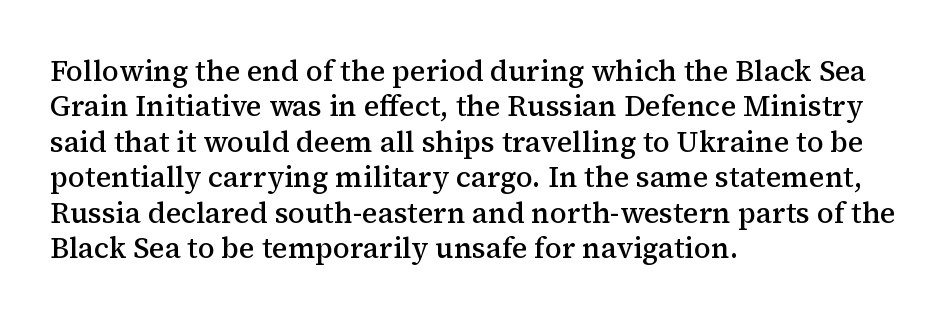
{"serif": "yes", "italic": "no", "bold": "semi", "weight": "semibold", "width": "normal", "stroke_contrast": "medium", "x_height": "medium", "monospaced": "no", "underline": "no", "align": "left", "line_spacing_ratio": 1.22, "letter_spacing": "normal", "letter_spacing_em": 0.0, "glyph_px": 29}
